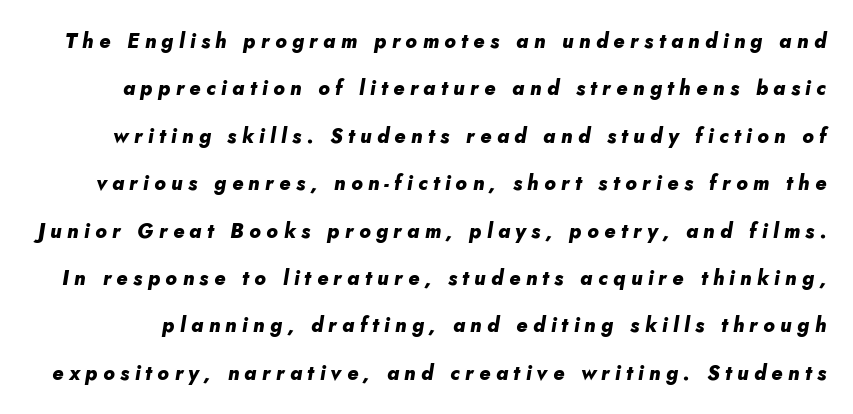
The image shows 20 px bold type, italic (leaning right); set loose line spacing (2.37x), unusually wide letter spacing (+0.27 em), not underlined.
